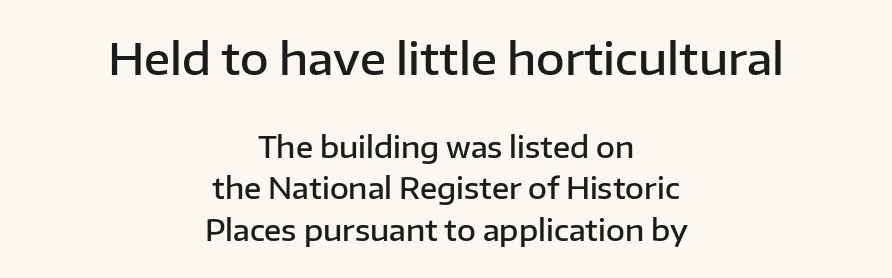
{"serif": "no", "italic": "no", "bold": "semi", "weight": "semibold", "width": "normal", "stroke_contrast": "low", "x_height": "medium", "monospaced": "no", "underline": "no", "align": "center", "line_spacing": "normal", "line_spacing_ratio": 1.44, "letter_spacing": "normal", "letter_spacing_em": 0.0, "larger_block": "first", "size_ratio": 1.52, "glyph_px": 44}
